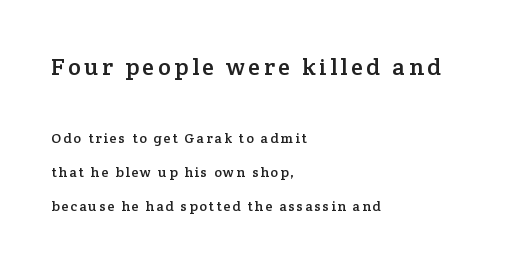
Q: Is the text italic (slanted)? A: No, it is upright.
Q: Is the text underlined? A: No.
Q: How is the paragraph aligned? A: Left-aligned.
Q: Is the spacing between lines tight, normal or loose? A: Loose.
Q: Which block of text is set in a larger size, the first (top) or the second (bottom)? A: The first (top) one.
